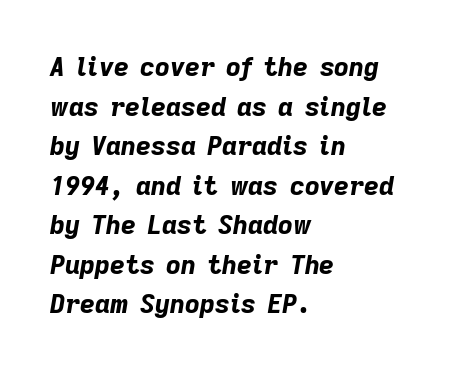
{"italic": "yes", "lean": "right", "slant_degrees": 9, "bold": "yes", "underline": "no", "align": "left", "line_spacing": "normal", "line_spacing_ratio": 1.52, "letter_spacing": "normal", "letter_spacing_em": 0.0, "glyph_px": 26}
